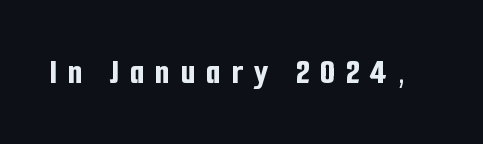
The image shows 36 px bold, condensed sans-serif type, upright; set unusually wide letter spacing (+0.31 em), not underlined; low stroke contrast and a medium x-height.
